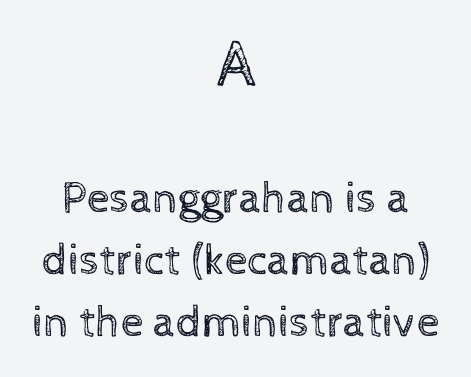
The image shows 67 px regular-weight type, upright; set centered, normal line spacing (1.38x), normal letter spacing, not underlined; the first (top) block is 1.49x larger; a medium x-height.
